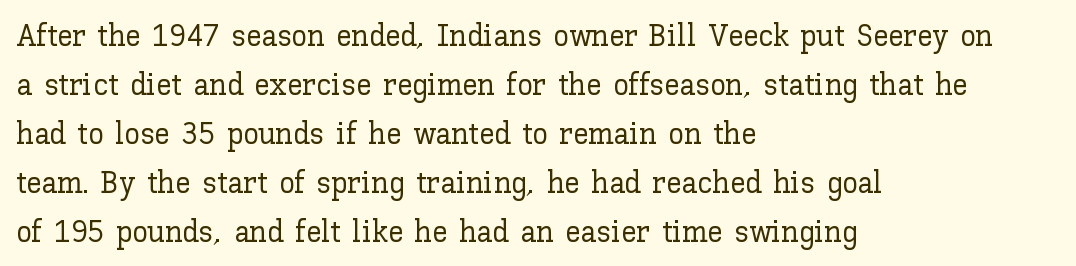
The image shows 31 px text type, upright; set left-aligned, normal line spacing (1.58x), normal letter spacing, not underlined; low stroke contrast and a medium x-height.
